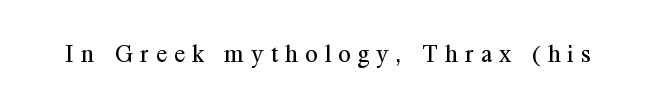
The image shows 25 px text type, upright; set unusually wide letter spacing (+0.29 em), not underlined.
